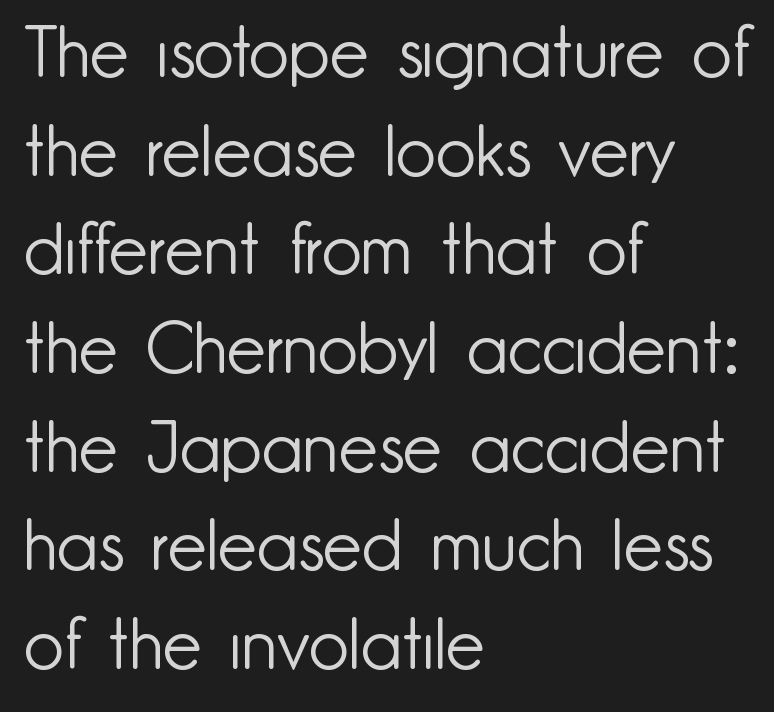
A classic flush-left, rag-right setting is used for this passage. Descenders hang freely into open space. A sans-serif font was chosen for this passage. The letterforms sit shoulder to shoulder at normal distance. Looks like regular typesetting: each glyph gets only the width it needs.
